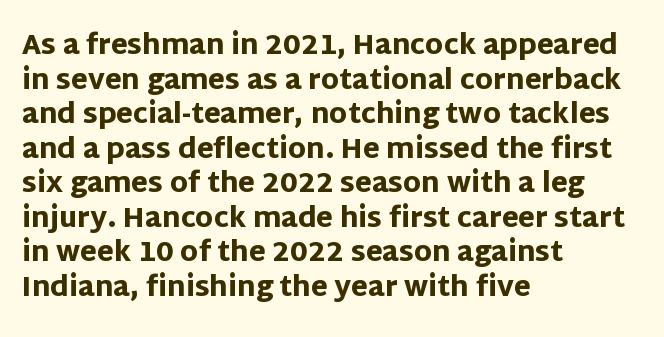
Compared with typical body copy, the letter spacing here is the same. The setting favours the left margin, as ordinary paragraphs usually do. Heft: maximum for text — a bold. Beneath every word, the page is bare. Successive baselines arrive at the customary interval. These lines were composed using upright roman letters.
